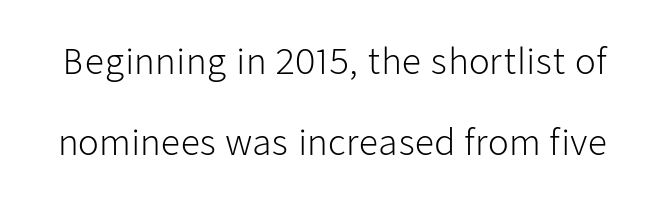
{"serif": "no", "italic": "no", "bold": "no", "weight": "light", "width": "normal", "stroke_contrast": "low", "x_height": "medium", "monospaced": "no", "underline": "no", "line_spacing": "loose", "line_spacing_ratio": 2.38, "letter_spacing": "normal", "letter_spacing_em": 0.0, "glyph_px": 34}
